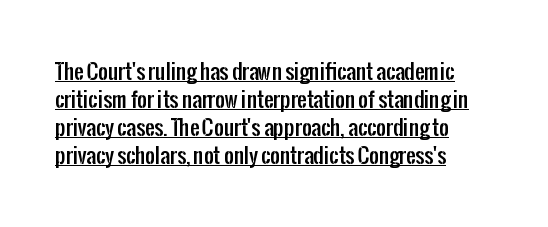
The rendering keeps characters at their native spacing. Posture: upright roman. Looks like someone drew a line under every word here. What's the leading like? Ordinary, nothing unusual. Short and long lines alike share a common starting point at left.
